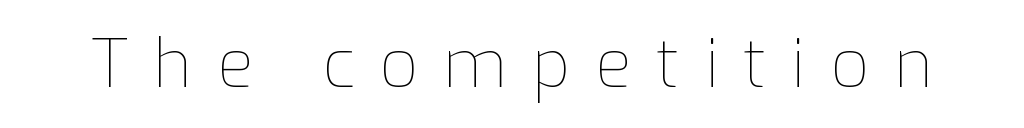
Q: Is the text bold? A: No.
Q: Is the text italic (slanted)? A: No, it is upright.
Q: Is the text underlined? A: No.
Q: Is the spacing between letters normal or unusually wide? A: Unusually wide.
Q: Width (condensed, normal, or wide)? A: Normal.
Q: Stroke contrast? A: Low.
Q: x-height? A: Medium.
Q: Monospaced? A: No.
